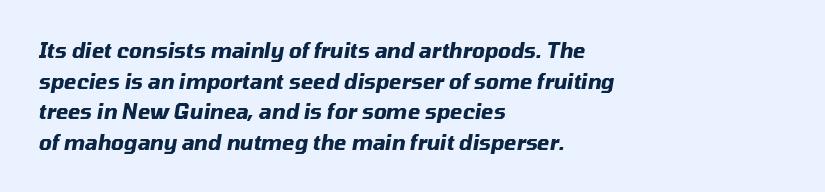
The passage shown stacks its lines at a standard gap. The type is set solid horizontally, with unmodified tracking. Which margin do the lines hug? The left one — the right edge is uneven. Students, this is bold: see how much ink each stroke carries. The gap between lines stays unmarked.
